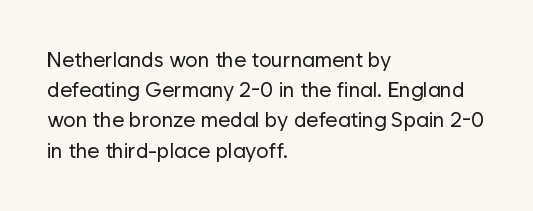
Regarding leading, the lines here are spaced in the standard way. Underline: absent. A classic flush-left, rag-right setting is used for this passage. Every character sits straight up, as roman type does.
